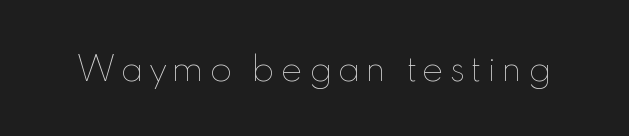
The face used here is proportionally spaced, like ordinary book or web type. Vertical stems look standard width or narrower in stroke. Look at the tracking — it's clearly loosened, letters drifting apart. Descenders are the only things crossing below the line. Posture: upright roman.
